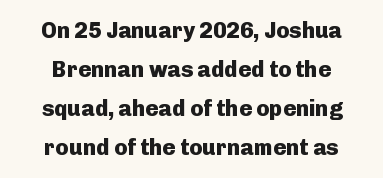
{"italic": "no", "bold": "yes", "underline": "no", "align": "center", "line_spacing_ratio": 1.77, "letter_spacing": "normal", "letter_spacing_em": 0.0, "glyph_px": 22}
